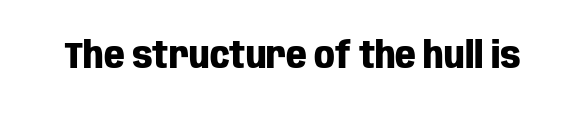
When letters stand straight like this, we call the style roman or upright. Strong, thick strokes mark this as bold type. No feet cap the strokes, marking this as sans-serif type. Check under the words: just untouched page. Letter spacing: default. These lines are rendered in a variable-pitch font.
